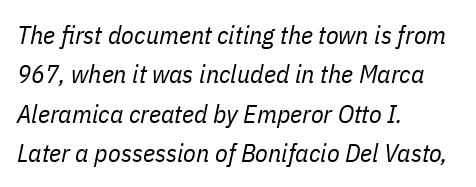
A normal amount of white space separates one row of letters from the next. Italic? Definitely — the glyphs are oblique. This sample is left-justified, so line endings fall wherever the words run out. The typeface has the unassuming heft of standard copy or less.
